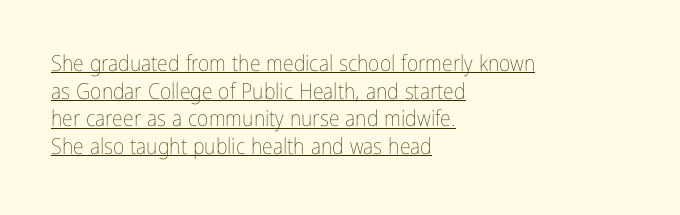
Notice how the passage keeps a crisp vertical edge on the left only. Rendered with straight, roman letterforms. Students, observe the line beneath the letters — that is underlining. In terms of leading, this rendering sits right in the middle. Stroke mass is kept to a normal reading level or below.
